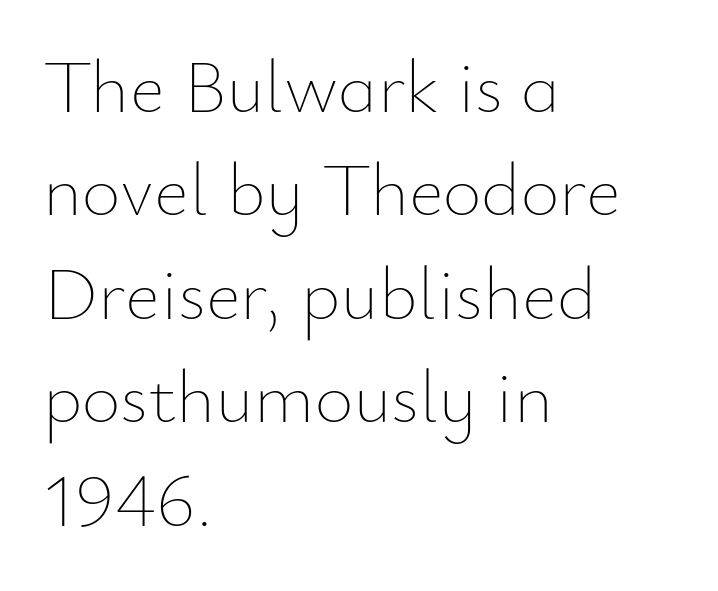
Q: Is the text bold? A: No.
Q: Is the text italic (slanted)? A: No, it is upright.
Q: Is the text underlined? A: No.
Q: How is the paragraph aligned? A: Left-aligned.
Q: Is the spacing between letters normal or unusually wide? A: Normal.
Q: Is the spacing between lines tight, normal or loose? A: Normal.
Q: Width (condensed, normal, or wide)? A: Normal.
Q: Stroke contrast? A: Low.
Q: x-height? A: Small.
Q: Monospaced? A: No.
